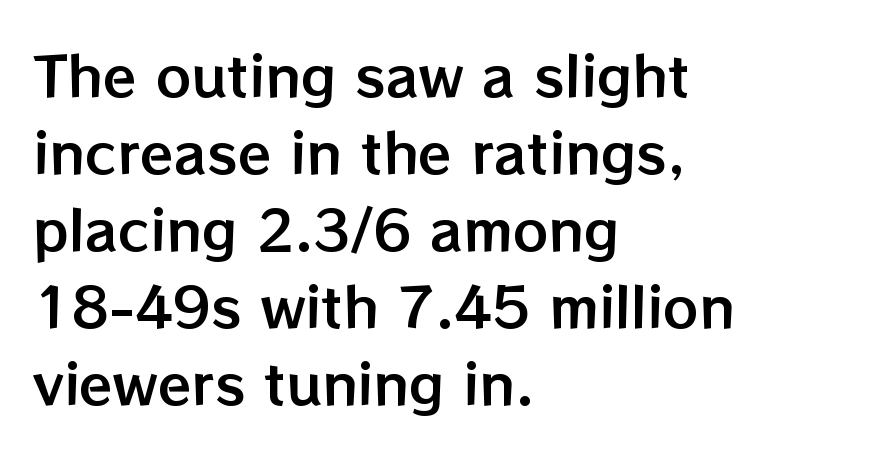
Which margin do the lines hug? The left one — the right edge is uneven. Proportional: the letters do not fall into vertical columns. The words here are not underlined. The letterforms sit shoulder to shoulder at normal distance. Upright lettering throughout. These lines sit exactly where default settings would place them.
